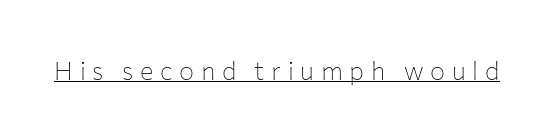
The image shows 25 px text type, upright; set unusually wide letter spacing (+0.27 em), underlined.
